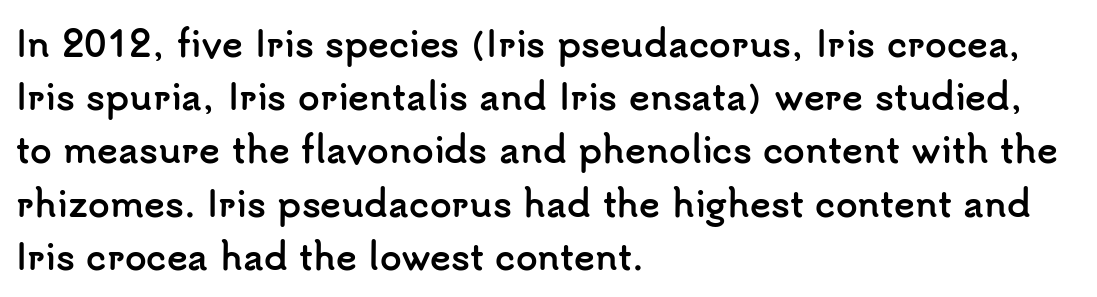
The image shows 35 px semibold sans-serif type, upright; set left-aligned, normal line spacing (1.52x), normal letter spacing, not underlined; low stroke contrast and a small x-height.
